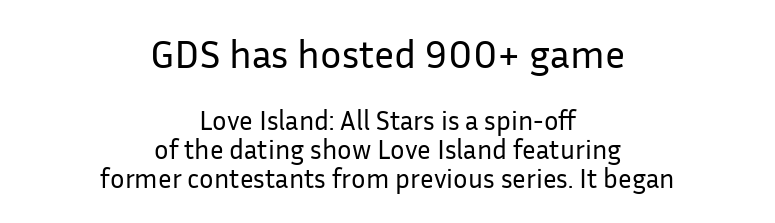
The image shows 40 px regular-weight sans-serif type, upright; set centered, tight line spacing (1.07x), normal letter spacing, not underlined; the first (top) block is 1.48x larger; low stroke contrast and a medium x-height.
